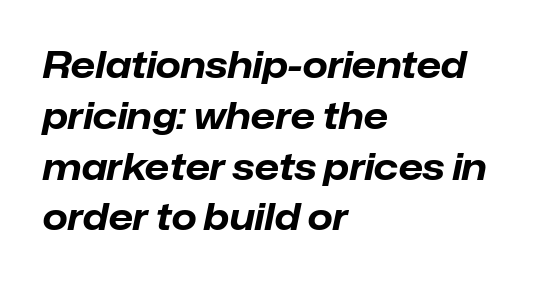
Character widths vary here, with narrow letters taking less room than wide ones. The typesetter chose a ragged-right arrangement here. A dark, heavy texture on the line: the type is bold. The font's italic variant was chosen for this text. The passage shown has conventional tracking throughout.
